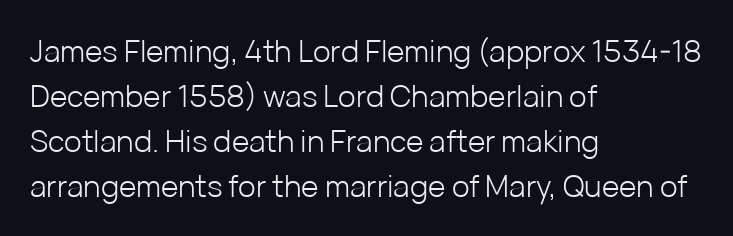
Q: Is the text bold? A: No.
Q: Is the text italic (slanted)? A: No, it is upright.
Q: Is the typeface a serif or a sans-serif typeface? A: Sans-serif.
Q: Is the text underlined? A: No.
Q: How is the paragraph aligned? A: Left-aligned.
Q: Is the spacing between letters normal or unusually wide? A: Normal.
Q: Is the spacing between lines tight, normal or loose? A: Normal.
Q: Width (condensed, normal, or wide)? A: Normal.
Q: Stroke contrast? A: Low.
Q: x-height? A: Medium.
Q: Monospaced? A: No.
